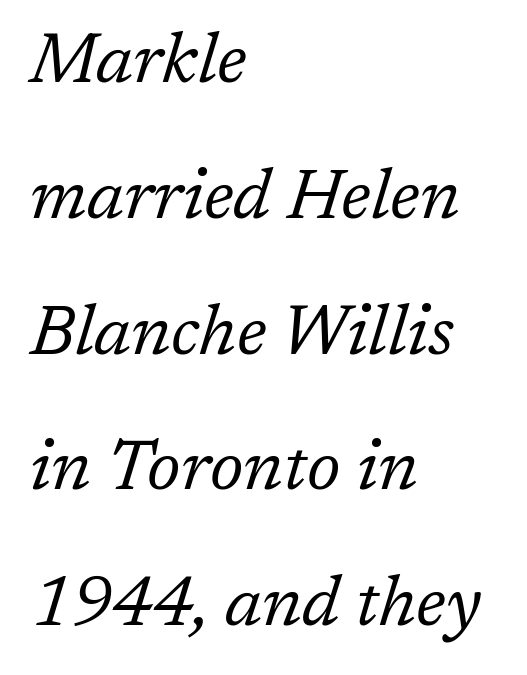
Q: Is the text bold? A: No.
Q: Is the text italic (slanted)? A: Yes, it leans right by about 17 degrees.
Q: Is the typeface a serif or a sans-serif typeface? A: Serif.
Q: Is the text underlined? A: No.
Q: How is the paragraph aligned? A: Left-aligned.
Q: Is the spacing between letters normal or unusually wide? A: Normal.
Q: Is the spacing between lines tight, normal or loose? A: Loose.
Q: Width (condensed, normal, or wide)? A: Normal.
Q: Stroke contrast? A: Low.
Q: x-height? A: Medium.
Q: Monospaced? A: No.
